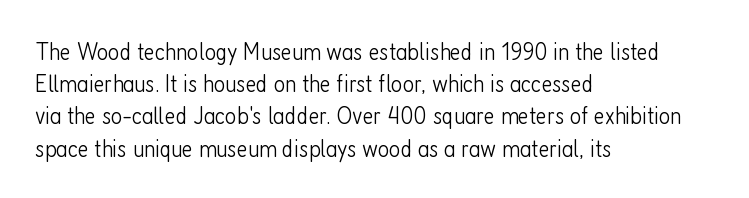
The image shows 25 px text type, upright; set left-aligned, normal line spacing (1.29x), normal letter spacing, not underlined.
